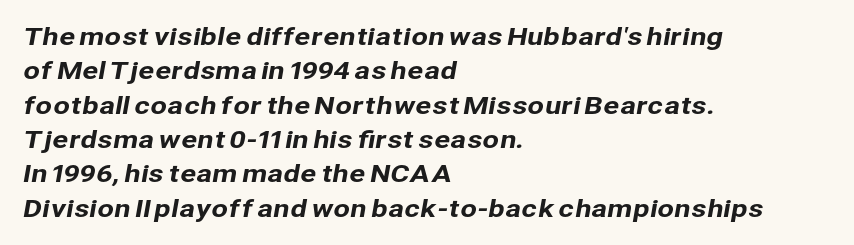
Q: Is the text underlined? A: No.
Q: How is the paragraph aligned? A: Left-aligned.
Q: Is the spacing between letters normal or unusually wide? A: Normal.
Q: Is the spacing between lines tight, normal or loose? A: Normal.
